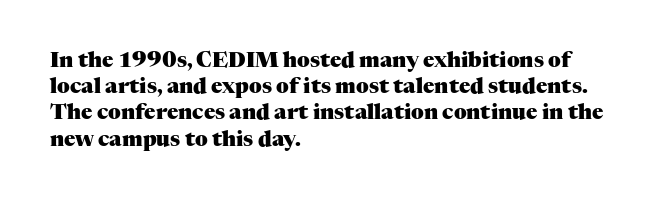
Q: Is the text bold? A: Yes.
Q: Is the text italic (slanted)? A: No, it is upright.
Q: Is the text underlined? A: No.
Q: How is the paragraph aligned? A: Left-aligned.
Q: Is the spacing between letters normal or unusually wide? A: Normal.
Q: Is the spacing between lines tight, normal or loose? A: Normal.
